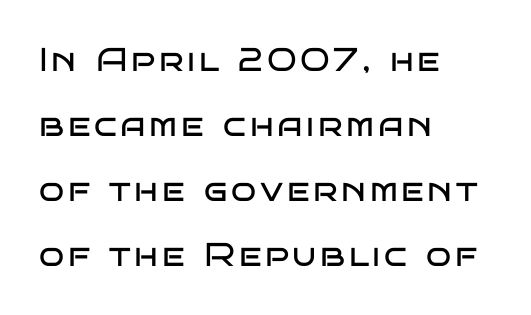
Reading down the column, the eye jumps a long way to each next line. The typeface has the unassuming heft of standard copy or less. Note: no serifs on the glyphs. The letters stand upright; this is a roman face. The paragraph shown leans on its left margin. The rendering uses natural spacing where letterforms have individual widths.
